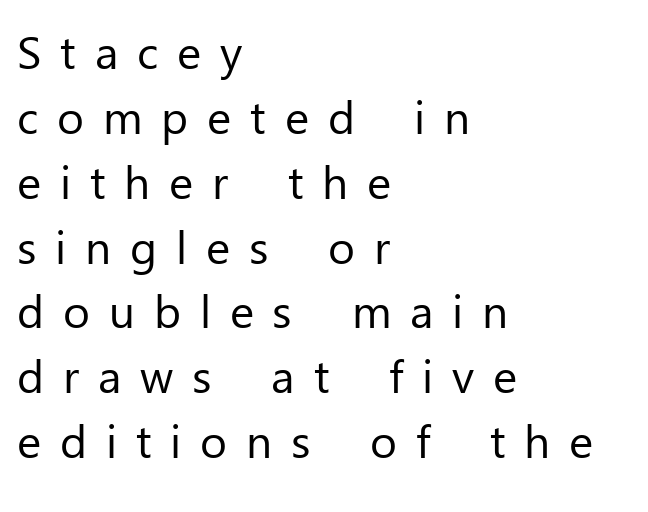
Any mark beneath the type? The region is blank. Alignment: flush left. Vertical strokes here are truly vertical. The type family on display is of the sans-serif kind. The gaps between neighbouring characters are conspicuously large.
